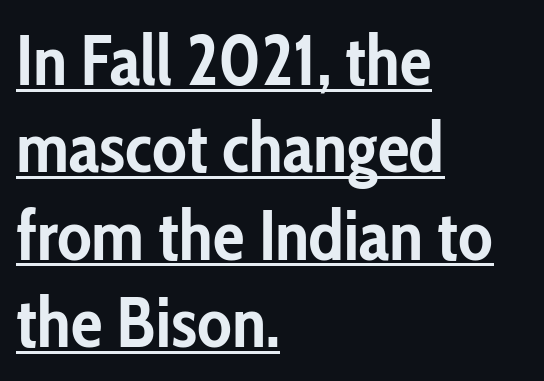
Like a heading marked for emphasis, these lines bear an underscore. Heft: maximum for text — a bold. This sample has the flowing, uneven cadence of proportional lettering. Posture: vertical.
